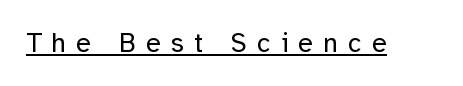
Q: Is the text bold? A: No.
Q: Is the text italic (slanted)? A: No, it is upright.
Q: Is the text underlined? A: Yes.
Q: Is the spacing between letters normal or unusually wide? A: Unusually wide.
